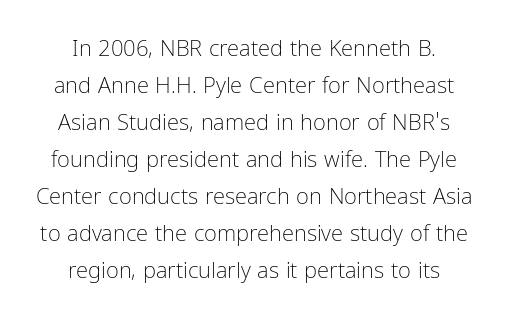
{"italic": "no", "bold": "no", "underline": "no", "align": "center", "line_spacing": "normal", "line_spacing_ratio": 1.68, "letter_spacing": "normal", "letter_spacing_em": 0.0, "glyph_px": 22}
